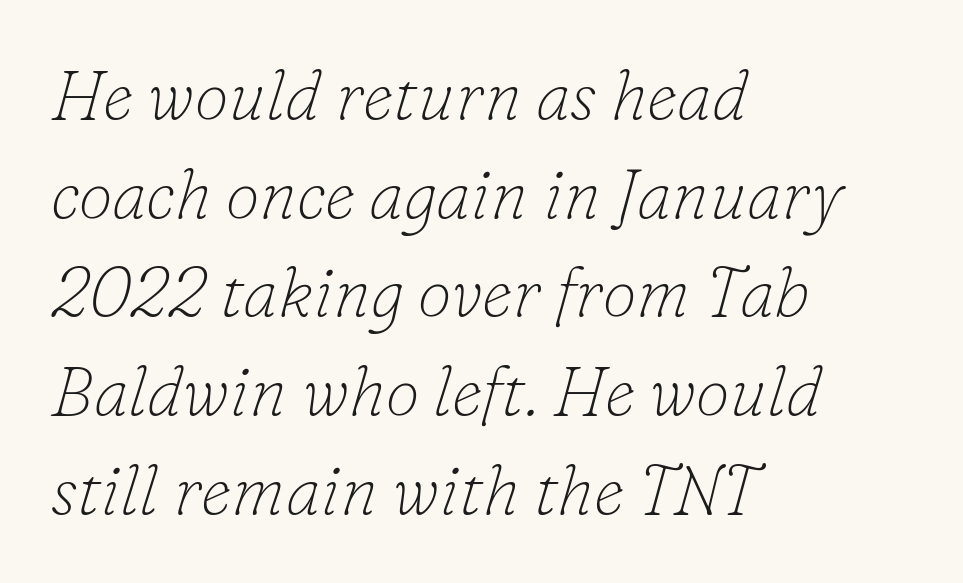
Plain, unruled lines of type. A typesetter would call this zero additional tracking. Examine the stroke ends and you'll spot serifs. If you drew a ruler down the left edge, every line would touch it.
